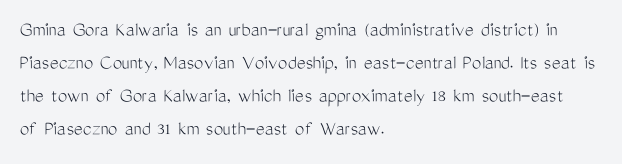
{"italic": "no", "bold": "no", "underline": "no", "align": "left", "line_spacing": "normal", "line_spacing_ratio": 1.57, "letter_spacing": "normal", "letter_spacing_em": 0.0, "glyph_px": 21}
